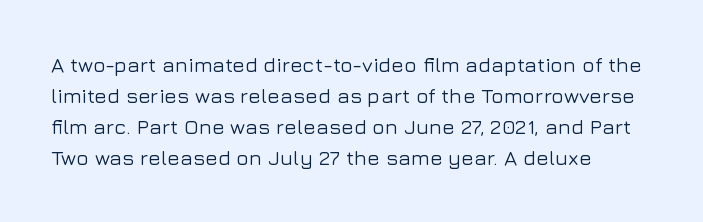
The image shows 21 px text type, upright; set left-aligned, normal line spacing (1.48x), normal letter spacing, not underlined.
